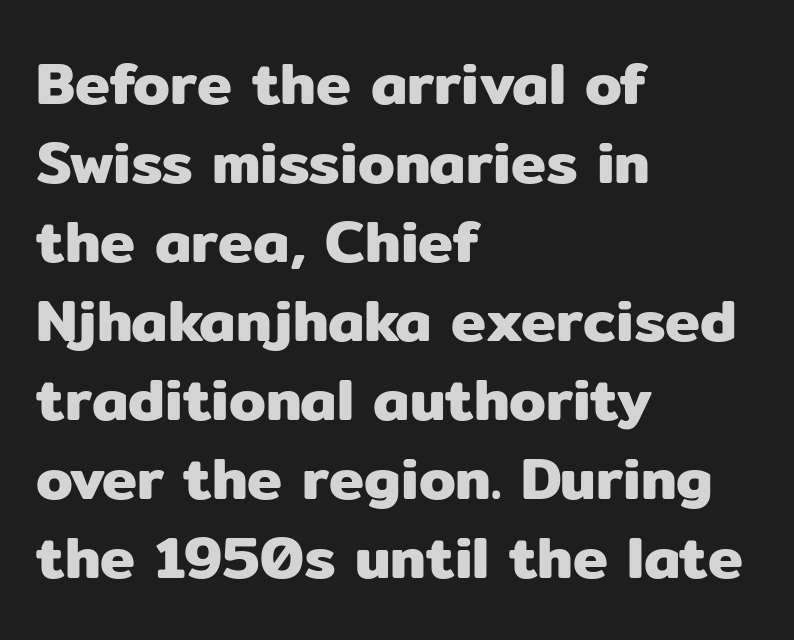
Check the space under the baseline: it is left empty. A normal amount of white space separates one row of letters from the next. The compositor pushed each line to the left boundary. Note the varied advance widths — an 'i' is clearly narrower than an 'm'. Do the letters lean? They stand straight.
